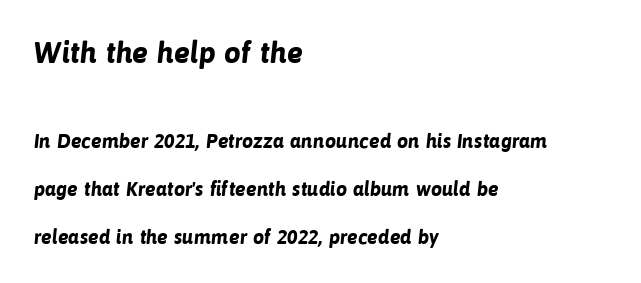
{"serif": "no", "bold": "yes", "weight": "bold", "width": "normal", "stroke_contrast": "low", "x_height": "medium", "monospaced": "no", "underline": "no", "align": "left", "line_spacing": "loose", "line_spacing_ratio": 2.38, "letter_spacing": "normal", "letter_spacing_em": 0.0, "larger_block": "first", "size_ratio": 1.5, "glyph_px": 30}
